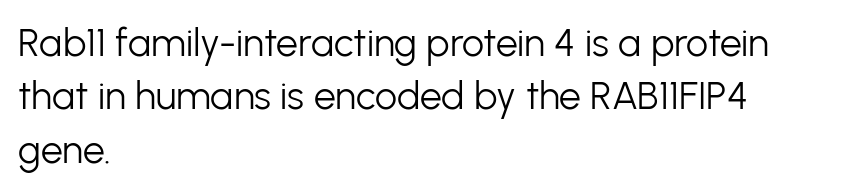
In CSS terms this would be text-align: left. The space directly below the letters is spotless. The characters are drawn with everyday or finer stroke widths. Are there feet on the stems? There aren't — it's a sans. Nothing unusual about the tracking: characters are spaced as the font intends. This block has exactly the height ordinary leading produces.
